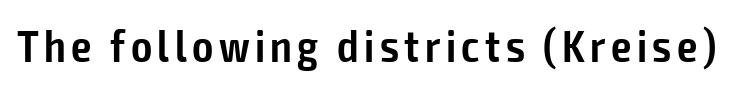
Q: Is the text bold? A: Semi-bold.
Q: Is the text italic (slanted)? A: No, it is upright.
Q: Is the typeface a serif or a sans-serif typeface? A: Sans-serif.
Q: Is the text underlined? A: No.
Q: Width (condensed, normal, or wide)? A: Condensed.
Q: Stroke contrast? A: Low.
Q: x-height? A: Medium.
Q: Monospaced? A: No.
